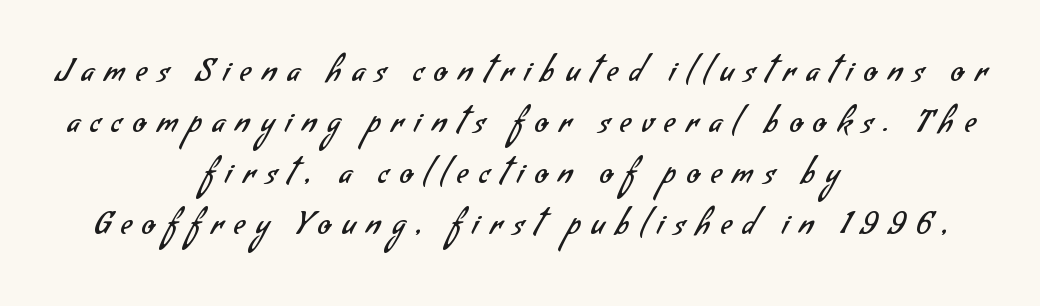
Are there feet on the stems? There aren't — it's a sans. The designer left line spacing at the default. The strokes carry an ordinary text weight at most. The tracking jumps out immediately: characters are airy and widely separated. The strip under each line holds only bare page.
